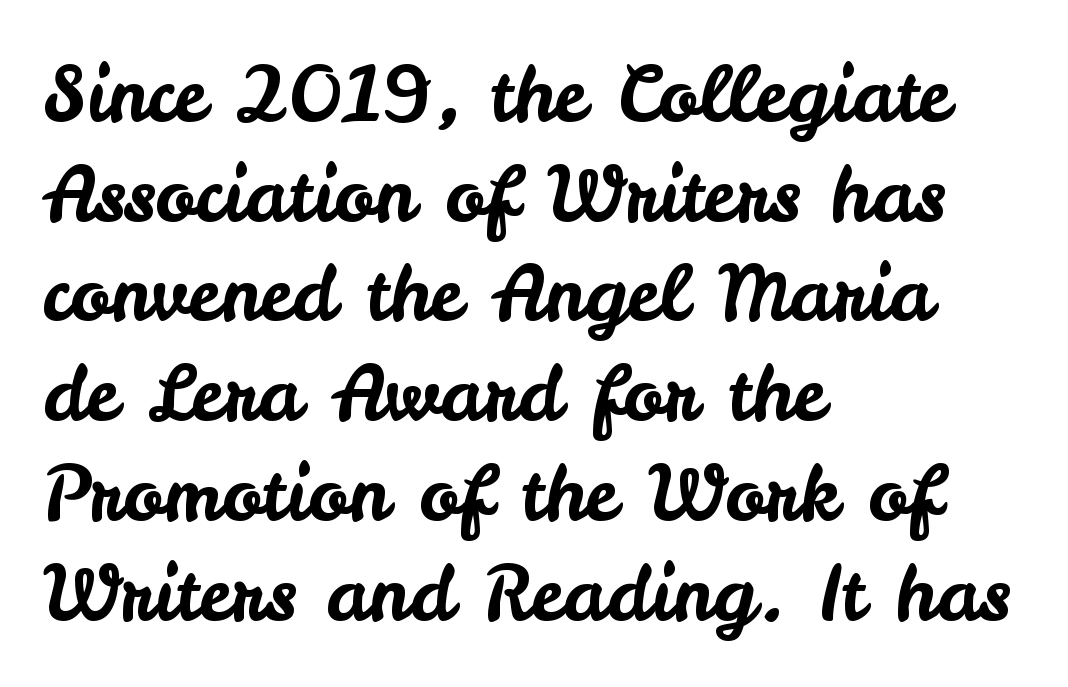
The image shows 75 px sans-serif type; set left-aligned, normal line spacing (1.33x), normal letter spacing, not underlined; low stroke contrast and a small x-height.
